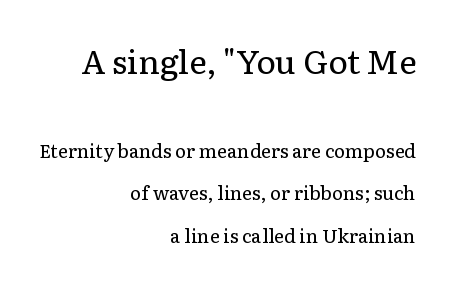
Q: Is the text bold? A: No.
Q: Is the text italic (slanted)? A: No, it is upright.
Q: Is the typeface a serif or a sans-serif typeface? A: Serif.
Q: Is the text underlined? A: No.
Q: How is the paragraph aligned? A: Right-aligned.
Q: Is the spacing between letters normal or unusually wide? A: Normal.
Q: Is the spacing between lines tight, normal or loose? A: Loose.
Q: Which block of text is set in a larger size, the first (top) or the second (bottom)? A: The first (top) one.
Q: Width (condensed, normal, or wide)? A: Normal.
Q: Stroke contrast? A: Low.
Q: x-height? A: Medium.
Q: Monospaced? A: No.
